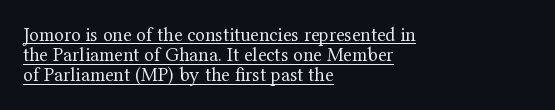
Q: Is the text bold? A: No.
Q: Is the text italic (slanted)? A: No, it is upright.
Q: Is the text underlined? A: Yes.
Q: How is the paragraph aligned? A: Left-aligned.
Q: Is the spacing between letters normal or unusually wide? A: Normal.
Q: Is the spacing between lines tight, normal or loose? A: Tight.
